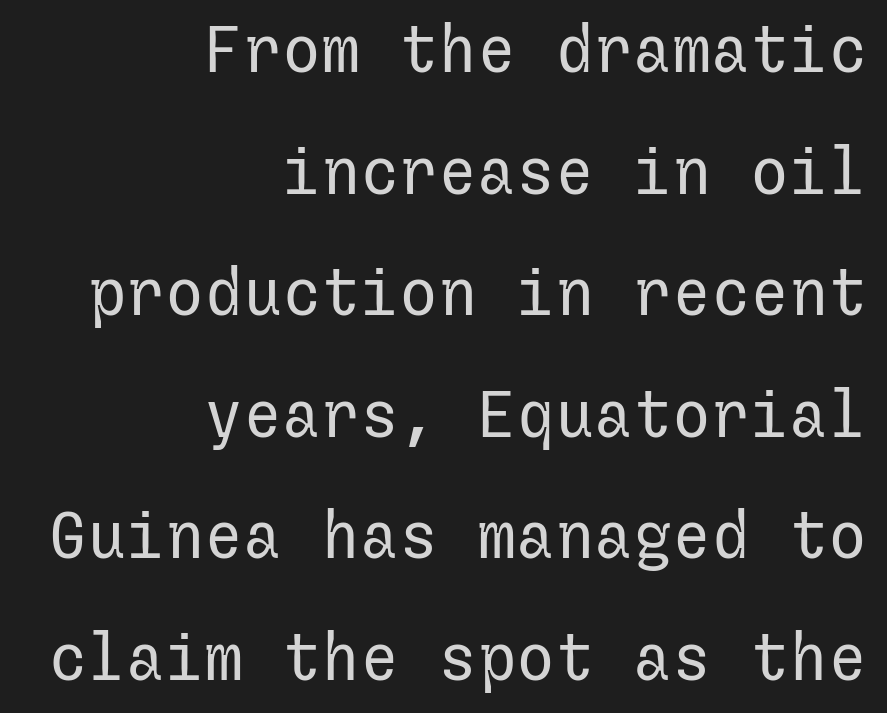
Q: Is the text bold? A: No.
Q: Is the text italic (slanted)? A: No, it is upright.
Q: Is the typeface a serif or a sans-serif typeface? A: Sans-serif.
Q: Is the text underlined? A: No.
Q: How is the paragraph aligned? A: Right-aligned.
Q: Is the spacing between letters normal or unusually wide? A: Normal.
Q: Width (condensed, normal, or wide)? A: Normal.
Q: Stroke contrast? A: Low.
Q: x-height? A: Medium.
